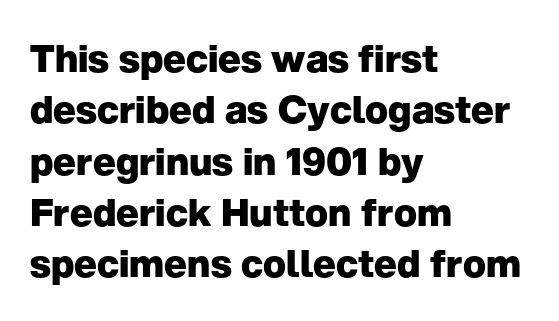
{"serif": "no", "italic": "no", "bold": "yes", "weight": "heavy", "width": "normal", "stroke_contrast": "low", "x_height": "medium", "monospaced": "no", "underline": "no", "align": "left", "line_spacing": "normal", "line_spacing_ratio": 1.35, "letter_spacing": "normal", "letter_spacing_em": 0.0, "glyph_px": 38}
